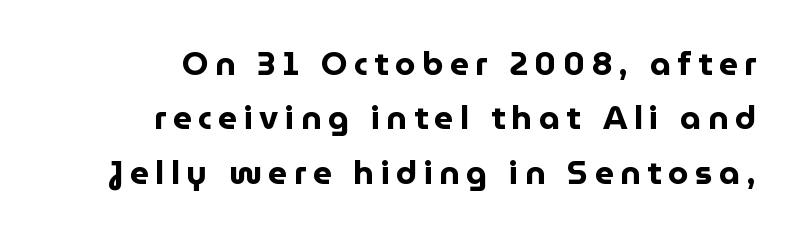
{"serif": "no", "italic": "no", "bold": "yes", "weight": "bold", "width": "normal", "stroke_contrast": "low", "x_height": "medium", "monospaced": "no", "underline": "no", "align": "right", "line_spacing": "normal", "line_spacing_ratio": 1.65, "letter_spacing": "wide", "letter_spacing_em": 0.2, "glyph_px": 33}
